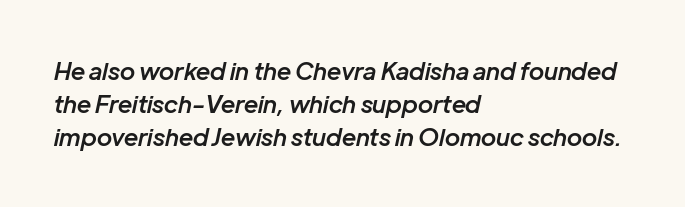
Q: Is the text bold? A: Semi-bold.
Q: Is the text italic (slanted)? A: Yes, it leans right by about 12 degrees.
Q: Is the text underlined? A: No.
Q: How is the paragraph aligned? A: Left-aligned.
Q: Is the spacing between letters normal or unusually wide? A: Normal.
Q: Is the spacing between lines tight, normal or loose? A: Normal.
